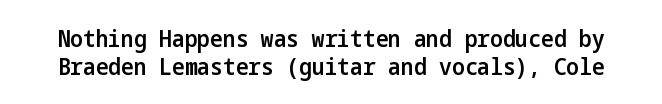
Q: Is the text bold? A: Semi-bold.
Q: Is the text italic (slanted)? A: No, it is upright.
Q: Is the text underlined? A: No.
Q: Is the spacing between letters normal or unusually wide? A: Normal.
